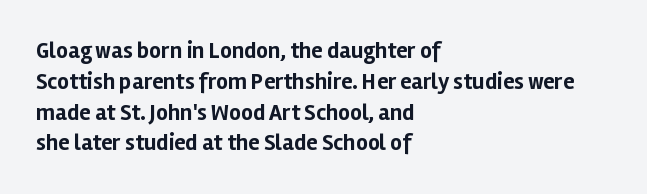
The image shows 23 px bold type, upright; set left-aligned, normal line spacing (1.34x), normal letter spacing, not underlined.
